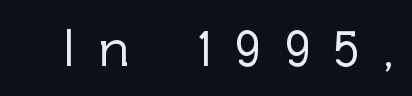
The type family on display is of the sans-serif kind. The face used here is rendered with a markedly widened letterfit. Notice how the stems are strictly vertical — no italics here. Spacing verdict: proportional, widths tailored to each character.
